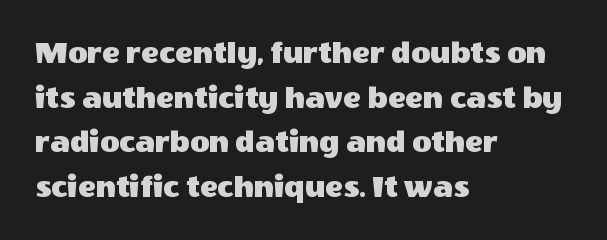
This is the regular roman posture of the typeface. Each letter's strokes conclude bluntly, with no projecting serifs. Tracking value appears to be zero — textbook default spacing. Rule under the text: the space is simply empty. Proportional: the letters do not fall into vertical columns. Every row of glyphs begins at an identical x-position on the left.
